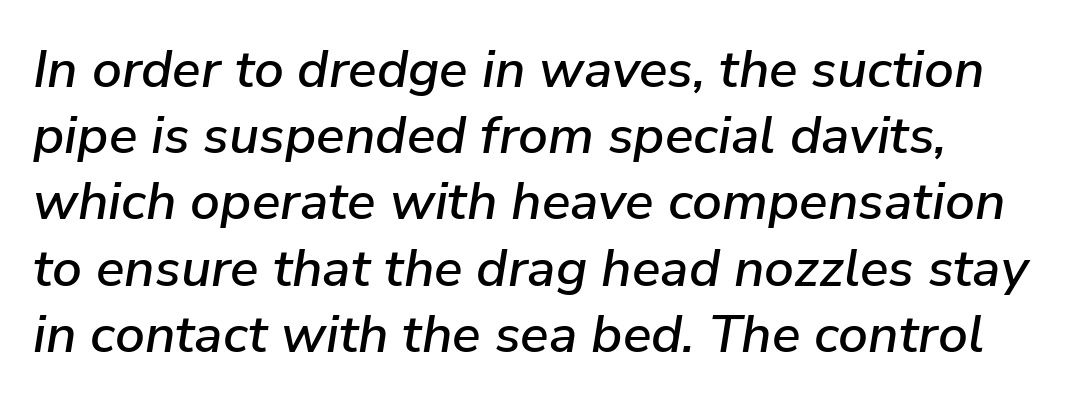
The font's italic variant was chosen for this text. Short and long lines alike share a common starting point at left. The line texture is even and compact thanks to regular tracking. Horizontal bands of white between lines are of average thickness. Varying glyph widths throughout — classic text-font behaviour. This rendering features lettering with no underline.
